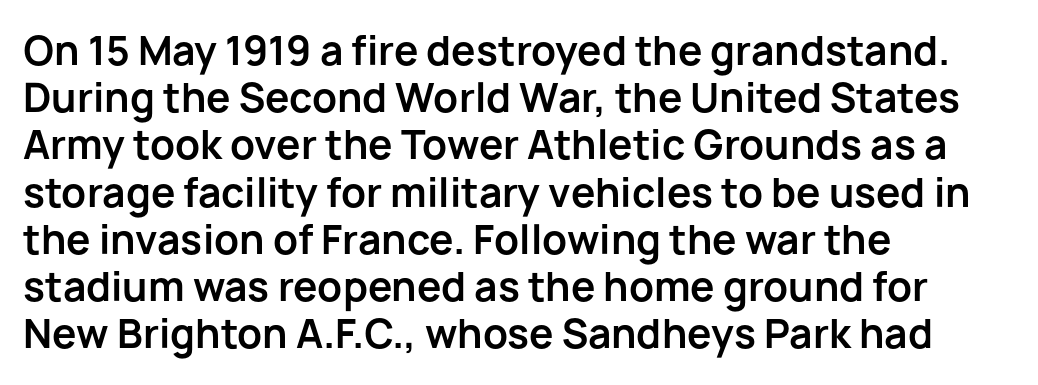
The rag falls on the right side of this text block. A roman cut, with each character standing at attention. Nobody touched the tracking dial on this one. Each glyph is drawn with heavy, bold strokes. Bare-footed words on every line.
